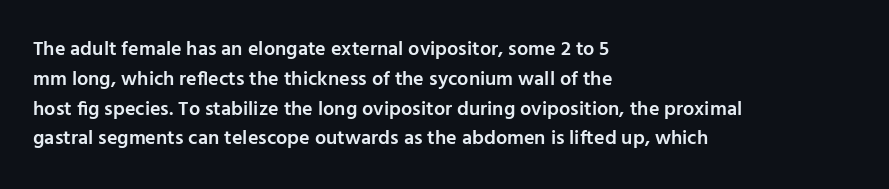
Q: Is the text bold? A: Semi-bold.
Q: Is the text italic (slanted)? A: No, it is upright.
Q: Is the text underlined? A: No.
Q: How is the paragraph aligned? A: Left-aligned.
Q: Is the spacing between letters normal or unusually wide? A: Normal.
Q: Is the spacing between lines tight, normal or loose? A: Normal.
